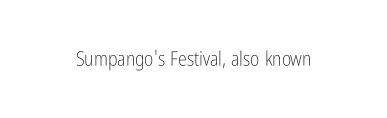
The image shows 20 px text type, upright; set normal letter spacing, not underlined.
